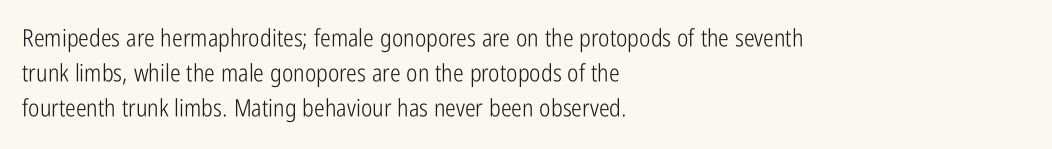
The image shows 24 px text type, upright; set left-aligned, normal line spacing (1.46x), normal letter spacing, not underlined.
